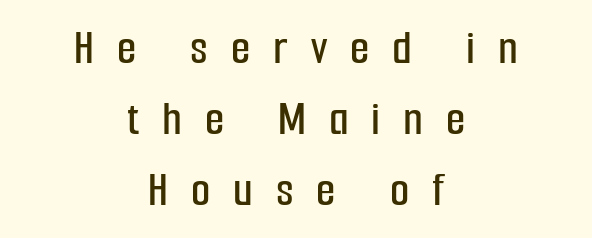
{"serif": "no", "italic": "no", "width": "condensed", "stroke_contrast": "low", "x_height": "medium", "monospaced": "no", "underline": "no", "align": "center", "line_spacing": "normal", "line_spacing_ratio": 1.42, "letter_spacing": "wide", "letter_spacing_em": 0.46, "glyph_px": 50}
